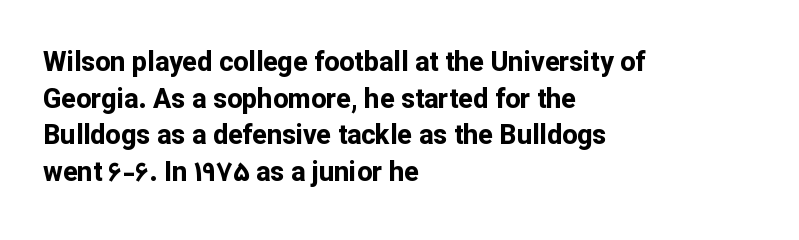
Q: Is the text bold? A: Yes.
Q: Is the text italic (slanted)? A: No, it is upright.
Q: Is the text underlined? A: No.
Q: How is the paragraph aligned? A: Left-aligned.
Q: Is the spacing between letters normal or unusually wide? A: Normal.
Q: Is the spacing between lines tight, normal or loose? A: Normal.
